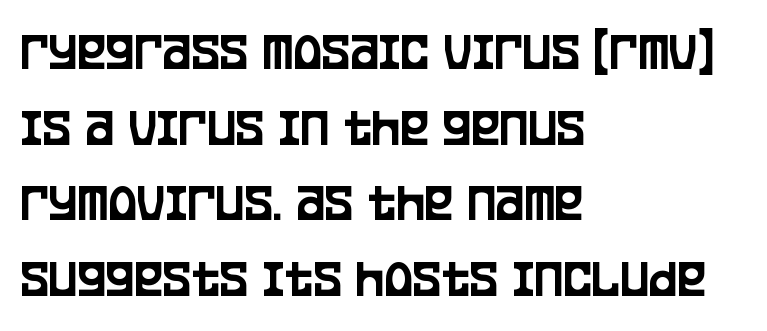
The image shows 54 px condensed sans-serif type, upright; set left-aligned, normal line spacing (1.4x), normal letter spacing, not underlined; low stroke contrast and a large x-height.
